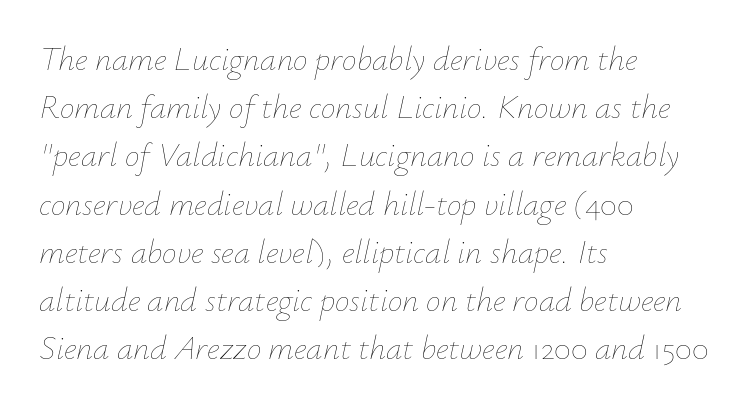
Q: Is the text bold? A: No.
Q: Is the text italic (slanted)? A: Yes, it leans right by about 12 degrees.
Q: Is the text underlined? A: No.
Q: How is the paragraph aligned? A: Left-aligned.
Q: Is the spacing between letters normal or unusually wide? A: Normal.
Q: Is the spacing between lines tight, normal or loose? A: Normal.
Q: Width (condensed, normal, or wide)? A: Normal.
Q: Stroke contrast? A: Low.
Q: x-height? A: Small.
Q: Monospaced? A: No.
